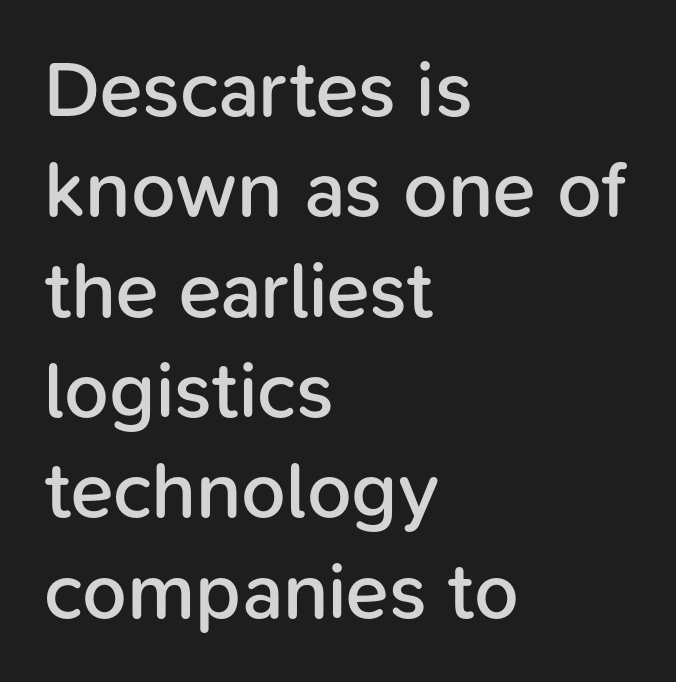
{"serif": "no", "italic": "no", "bold": "semi", "weight": "semibold", "width": "normal", "stroke_contrast": "low", "x_height": "medium", "monospaced": "no", "underline": "no", "align": "left", "line_spacing": "normal", "line_spacing_ratio": 1.27, "letter_spacing": "normal", "letter_spacing_em": 0.0, "glyph_px": 79}
